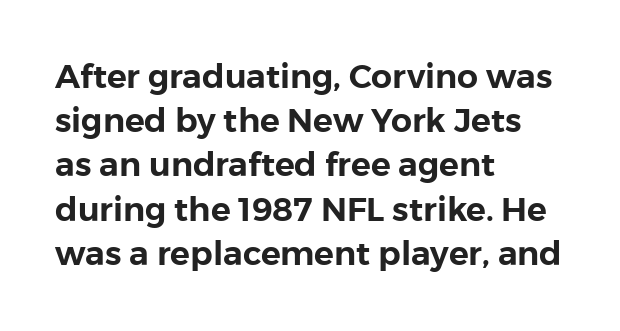
Q: Is the text italic (slanted)? A: No, it is upright.
Q: Is the typeface a serif or a sans-serif typeface? A: Sans-serif.
Q: Is the text underlined? A: No.
Q: How is the paragraph aligned? A: Left-aligned.
Q: Is the spacing between letters normal or unusually wide? A: Normal.
Q: Is the spacing between lines tight, normal or loose? A: Normal.
Q: Width (condensed, normal, or wide)? A: Normal.
Q: Stroke contrast? A: Low.
Q: x-height? A: Medium.
Q: Monospaced? A: No.
